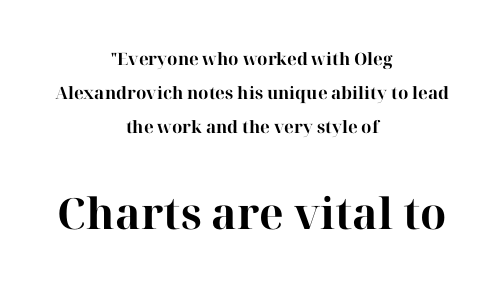
A typesetter would call this leading open, well beyond the default. The face used here is proportionally spaced, like ordinary book or web type. The strokes are fattened all the way to bold. Reading down the block, each line starts at a different indent, mirrored at its end.
